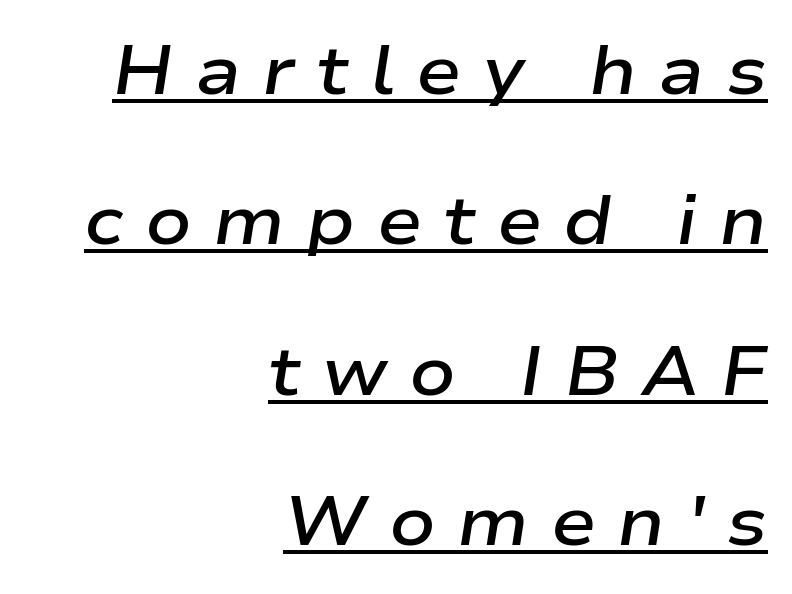
{"italic": "yes", "lean": "right", "slant_degrees": 9, "bold": "semi", "weight": "semibold", "width": "wide", "stroke_contrast": "low", "x_height": "medium", "monospaced": "no", "underline": "yes", "align": "right", "line_spacing": "loose", "line_spacing_ratio": 2.21, "letter_spacing": "wide", "letter_spacing_em": 0.31, "glyph_px": 68}
